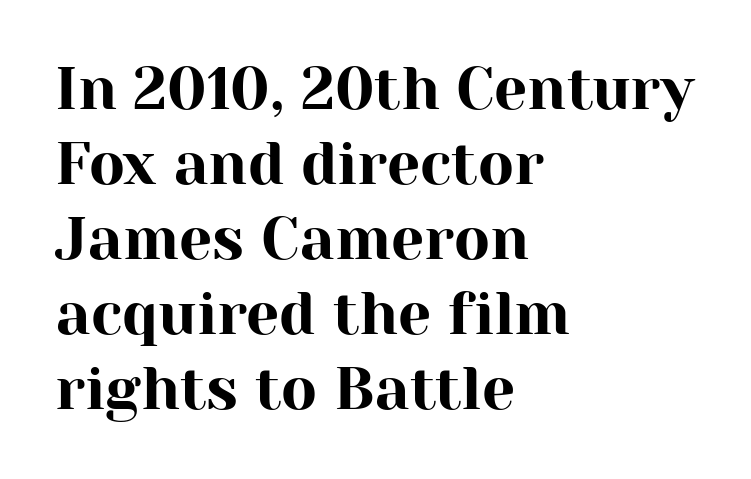
Q: Is the text italic (slanted)? A: No, it is upright.
Q: Is the typeface a serif or a sans-serif typeface? A: Serif.
Q: Is the text underlined? A: No.
Q: How is the paragraph aligned? A: Left-aligned.
Q: Is the spacing between letters normal or unusually wide? A: Normal.
Q: Is the spacing between lines tight, normal or loose? A: Normal.
Q: Width (condensed, normal, or wide)? A: Normal.
Q: Stroke contrast? A: High.
Q: x-height? A: Medium.
Q: Monospaced? A: No.
